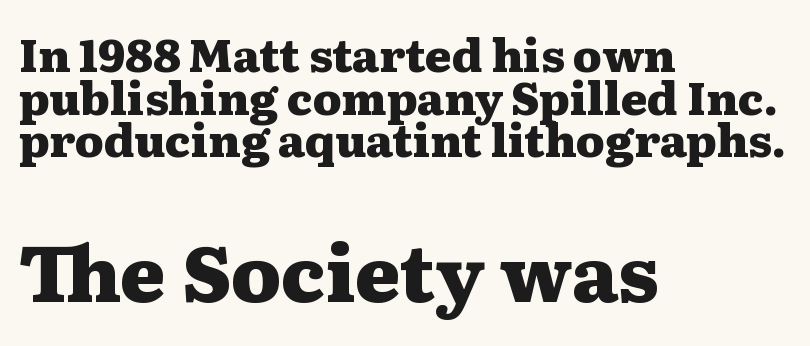
The image shows 78 px heavy, wide serif type, upright; set left-aligned, tight line spacing (0.95x), normal letter spacing, not underlined; the second (bottom) block is 1.73x larger; medium stroke contrast and a medium x-height.
